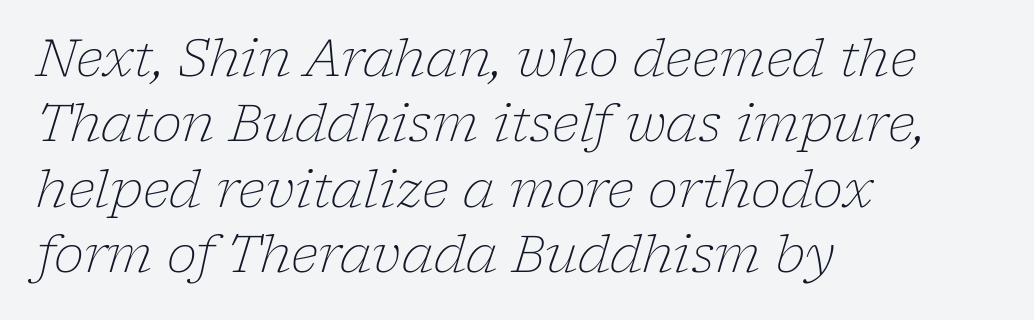
The image shows 51 px light serif type, italic (leaning right); set left-aligned, normal line spacing (1.28x), normal letter spacing, not underlined; low stroke contrast and a medium x-height.
